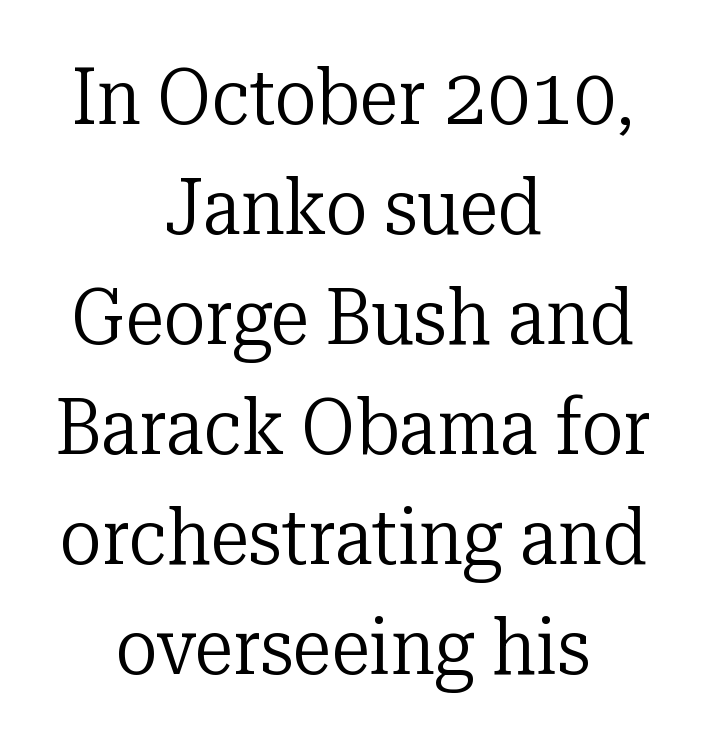
{"serif": "yes", "italic": "no", "bold": "no", "weight": "regular", "width": "normal", "stroke_contrast": "low", "x_height": "medium", "monospaced": "no", "underline": "no", "align": "center", "line_spacing": "normal", "line_spacing_ratio": 1.41, "letter_spacing": "normal", "letter_spacing_em": 0.0, "glyph_px": 78}
